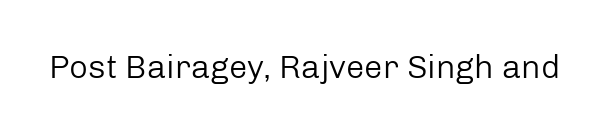
{"serif": "no", "italic": "no", "bold": "no", "weight": "regular", "width": "normal", "stroke_contrast": "low", "x_height": "medium", "monospaced": "no", "underline": "no", "letter_spacing": "normal", "letter_spacing_em": 0.0, "glyph_px": 33}
